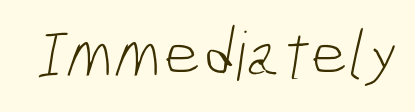
Q: Is the text bold? A: No.
Q: Is the typeface a serif or a sans-serif typeface? A: Sans-serif.
Q: Is the text underlined? A: No.
Q: Is the spacing between letters normal or unusually wide? A: Normal.
Q: Width (condensed, normal, or wide)? A: Condensed.
Q: Stroke contrast? A: Low.
Q: x-height? A: Medium.
Q: Monospaced? A: No.
